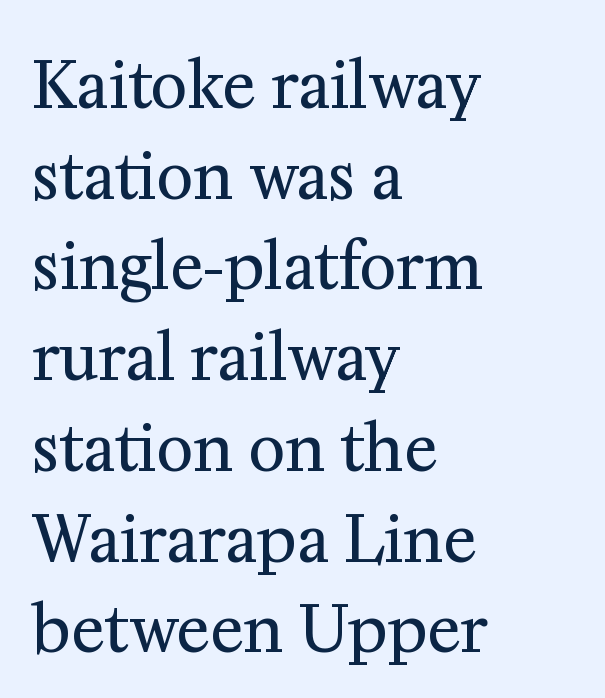
Q: Is the text bold? A: No.
Q: Is the text italic (slanted)? A: No, it is upright.
Q: Is the typeface a serif or a sans-serif typeface? A: Serif.
Q: Is the text underlined? A: No.
Q: How is the paragraph aligned? A: Left-aligned.
Q: Is the spacing between letters normal or unusually wide? A: Normal.
Q: Is the spacing between lines tight, normal or loose? A: Normal.
Q: Width (condensed, normal, or wide)? A: Normal.
Q: Stroke contrast? A: Medium.
Q: x-height? A: Medium.
Q: Monospaced? A: No.
